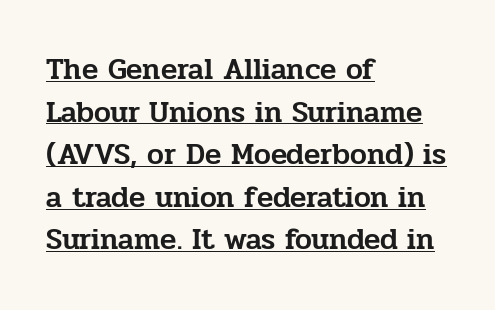
The image shows 30 px serif type, upright; set left-aligned, normal line spacing (1.42x), normal letter spacing, underlined; low stroke contrast and a medium x-height.
